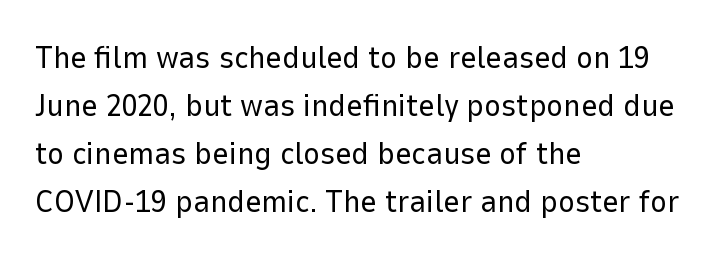
The image shows 32 px regular-weight sans-serif type, upright; set left-aligned, normal line spacing (1.5x), normal letter spacing, not underlined; low stroke contrast and a medium x-height.
